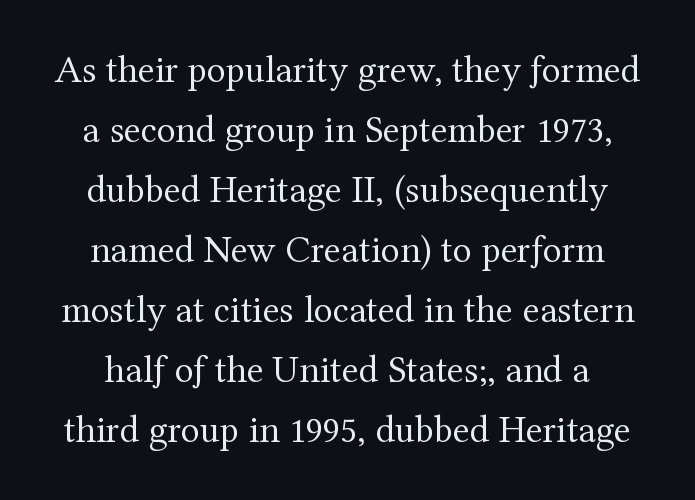
The image shows 39 px regular-weight serif type, upright; set normal line spacing (1.54x), normal letter spacing, not underlined; medium stroke contrast and a medium x-height.
